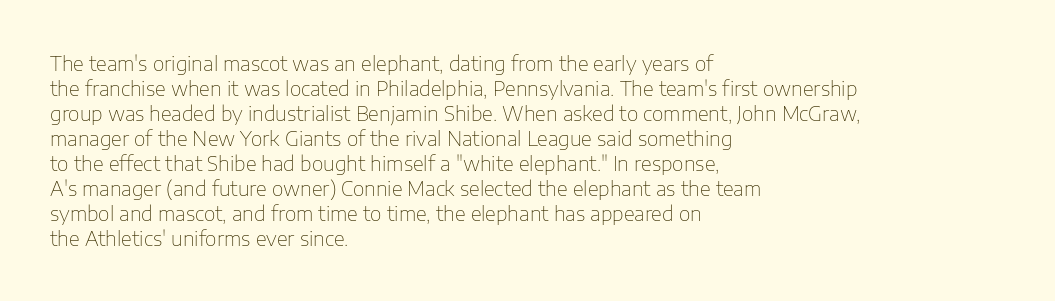
{"italic": "no", "bold": "no", "underline": "no", "align": "left", "line_spacing": "normal", "line_spacing_ratio": 1.25, "letter_spacing": "normal", "letter_spacing_em": 0.0, "glyph_px": 20}
